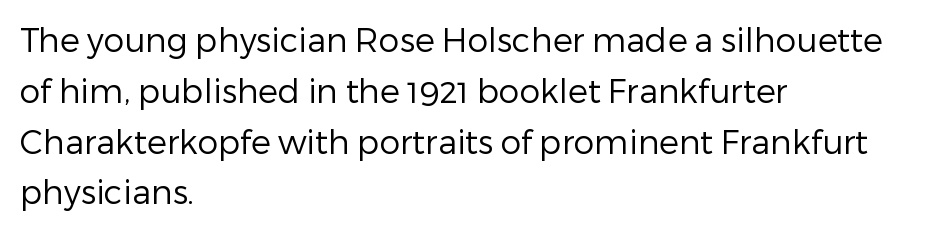
The image shows 33 px regular-weight sans-serif type, upright; set left-aligned, normal line spacing (1.54x), normal letter spacing, not underlined; low stroke contrast and a medium x-height.
